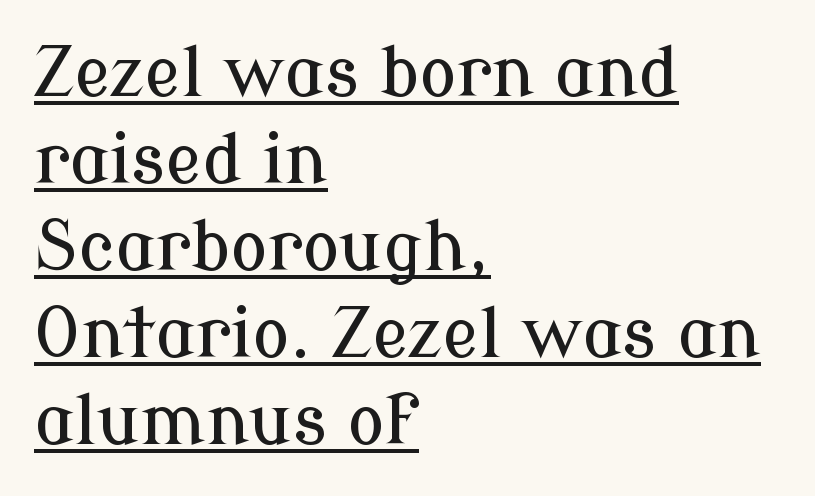
Q: Is the text italic (slanted)? A: No, it is upright.
Q: Is the typeface a serif or a sans-serif typeface? A: Serif.
Q: Is the text underlined? A: Yes.
Q: How is the paragraph aligned? A: Left-aligned.
Q: Is the spacing between letters normal or unusually wide? A: Normal.
Q: Is the spacing between lines tight, normal or loose? A: Normal.
Q: Width (condensed, normal, or wide)? A: Normal.
Q: Stroke contrast? A: Low.
Q: x-height? A: Medium.
Q: Monospaced? A: No.
